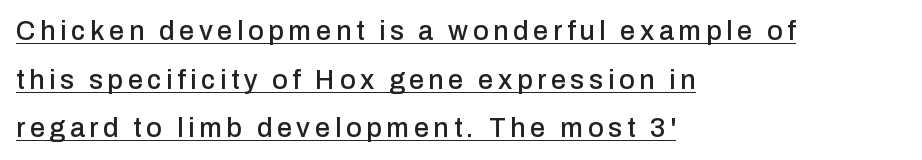
{"italic": "no", "underline": "yes", "align": "left", "line_spacing_ratio": 1.8, "glyph_px": 27}
